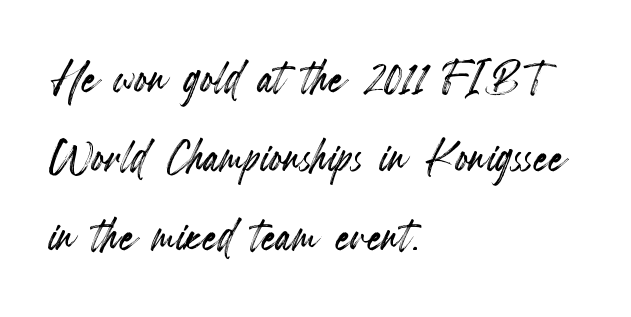
Q: Is the text italic (slanted)? A: Yes.
Q: Is the text underlined? A: No.
Q: How is the paragraph aligned? A: Left-aligned.
Q: Is the spacing between letters normal or unusually wide? A: Normal.
Q: Is the spacing between lines tight, normal or loose? A: Normal.
Q: Width (condensed, normal, or wide)? A: Condensed.
Q: x-height? A: Small.
Q: Monospaced? A: No.
